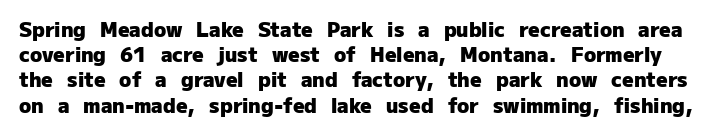
A dark, heavy texture on the line: the type is bold. Regular leading. Any mark beneath the type? The region is blank. Characters follow at the spacing the type designer built in. This sample uses an upright cut, with every glyph sitting square on the baseline.
